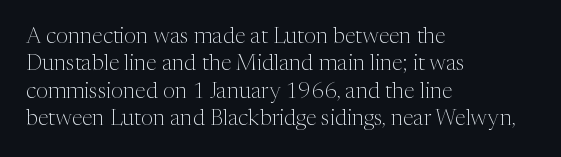
The image shows 22 px text type, upright; set left-aligned, line spacing 1.24x, normal letter spacing, not underlined.
